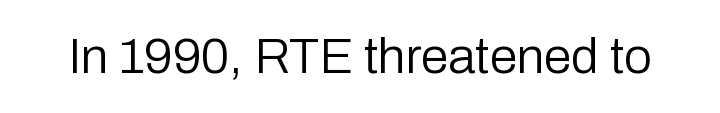
Regarding serifs, this sample does without them. Varying glyph widths throughout — classic text-font behaviour. Vertical stems look standard width or narrower in stroke. This rendering leaves character spacing at its baseline value. This is roman type, the default non-slanted kind.
